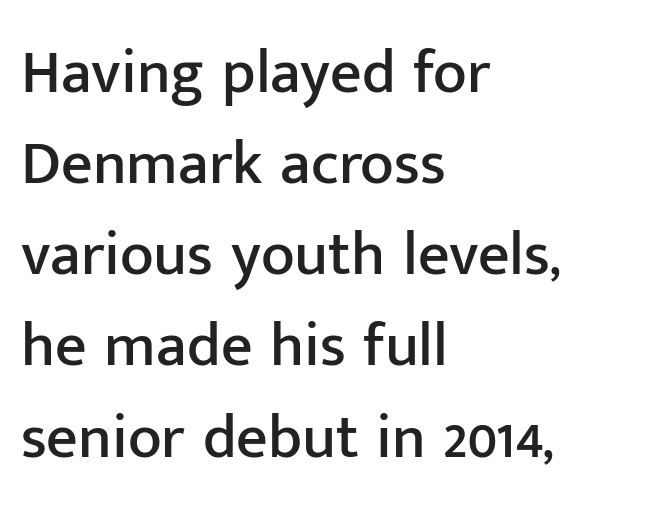
The image shows 62 px sans-serif type, upright; set left-aligned, normal line spacing (1.47x), normal letter spacing, not underlined; low stroke contrast and a medium x-height.
